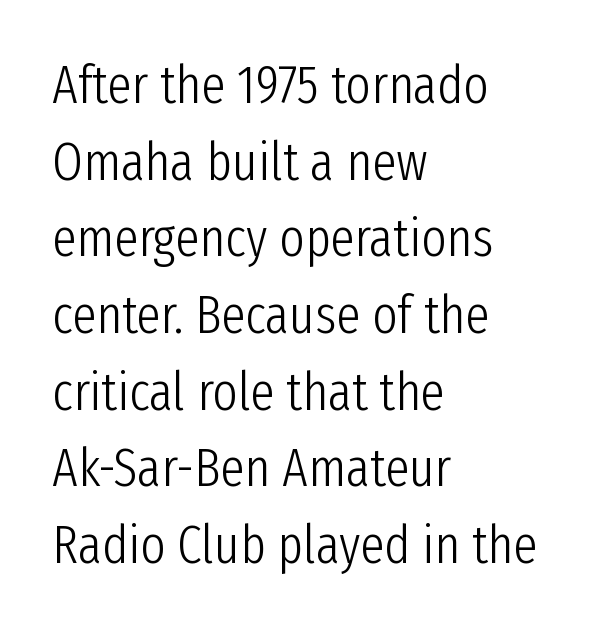
I'd call this a sans setting — the letters go barefoot. The letters advance in unequal steps, a hallmark of proportional type. The font sits on the lighter half of the weight spectrum, regular included. The passage is arranged the way most books set body copy — flush left.
